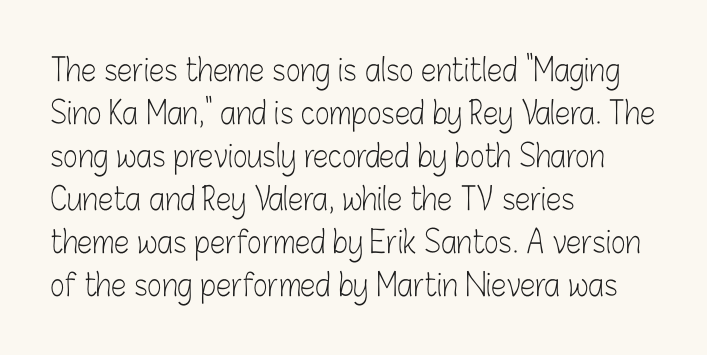
This rendering leaves character spacing at its baseline value. The paragraph has a hard left edge and a soft right edge. What's the leading like? Ordinary, nothing unusual. Each row of text sits above clean, open space. Every character sits straight up, as roman type does. Here the designer chose a conventional face with non-uniform glyph widths.
